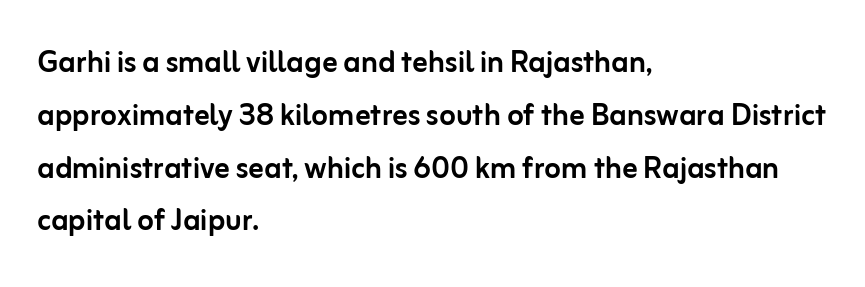
The image shows 38 px sans-serif type, upright; set left-aligned, normal line spacing (1.39x), normal letter spacing, not underlined; low stroke contrast and a medium x-height.
